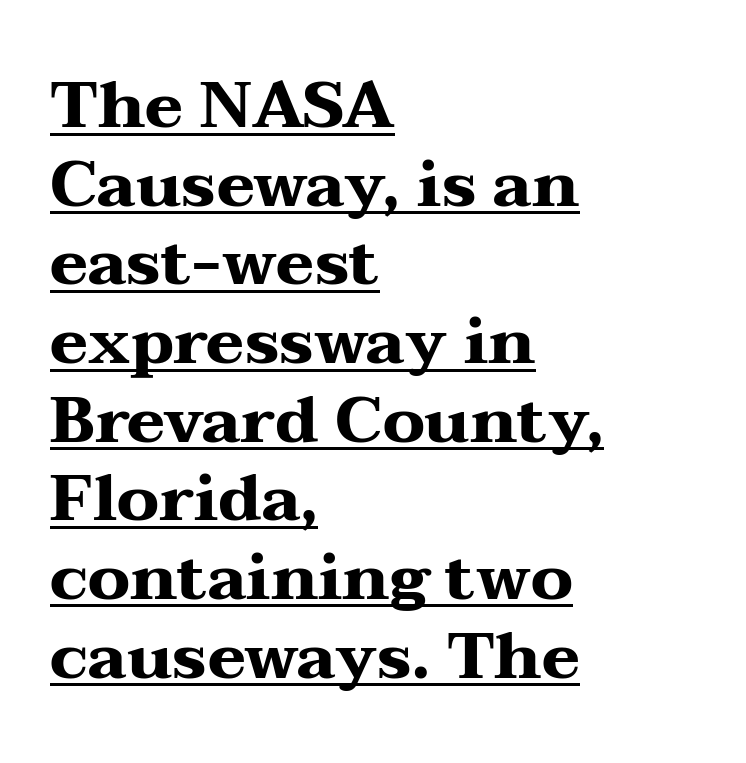
The image shows 65 px heavy, wide serif type, upright; set left-aligned, line spacing 1.21x, normal letter spacing, underlined; medium stroke contrast and a medium x-height.
